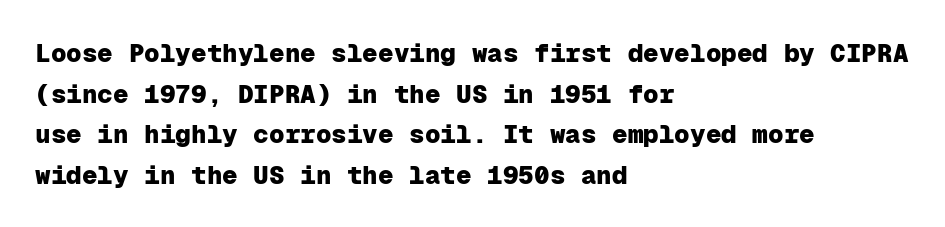
Q: Is the text bold? A: Yes.
Q: Is the text italic (slanted)? A: No, it is upright.
Q: Is the text underlined? A: No.
Q: How is the paragraph aligned? A: Left-aligned.
Q: Is the spacing between letters normal or unusually wide? A: Normal.
Q: Is the spacing between lines tight, normal or loose? A: Normal.
